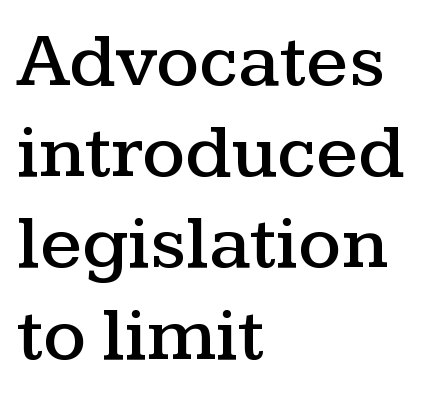
Q: Is the text italic (slanted)? A: No, it is upright.
Q: Is the typeface a serif or a sans-serif typeface? A: Serif.
Q: Is the text underlined? A: No.
Q: How is the paragraph aligned? A: Left-aligned.
Q: Is the spacing between letters normal or unusually wide? A: Normal.
Q: Width (condensed, normal, or wide)? A: Wide.
Q: Stroke contrast? A: Medium.
Q: x-height? A: Medium.
Q: Monospaced? A: No.
